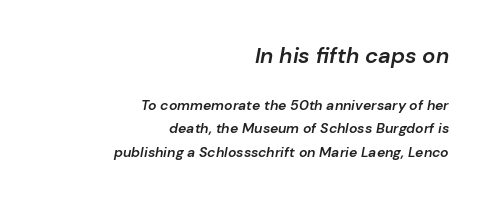
The image shows 22 px text type, italic (leaning right); set right-aligned, normal line spacing (1.69x), normal letter spacing, not underlined; the first (top) block is 1.57x larger.
